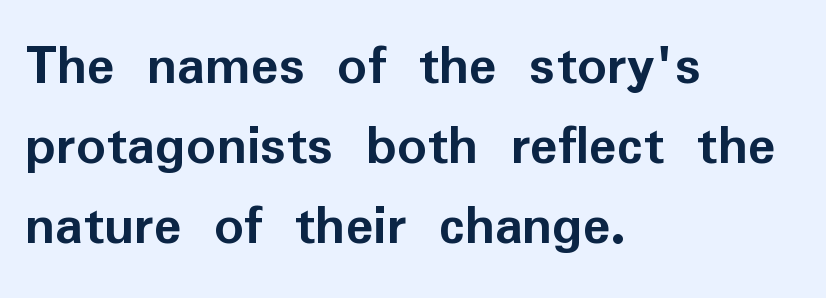
The image shows 58 px semibold sans-serif type, upright; set left-aligned, normal line spacing (1.38x), normal letter spacing, not underlined; low stroke contrast and a medium x-height.
